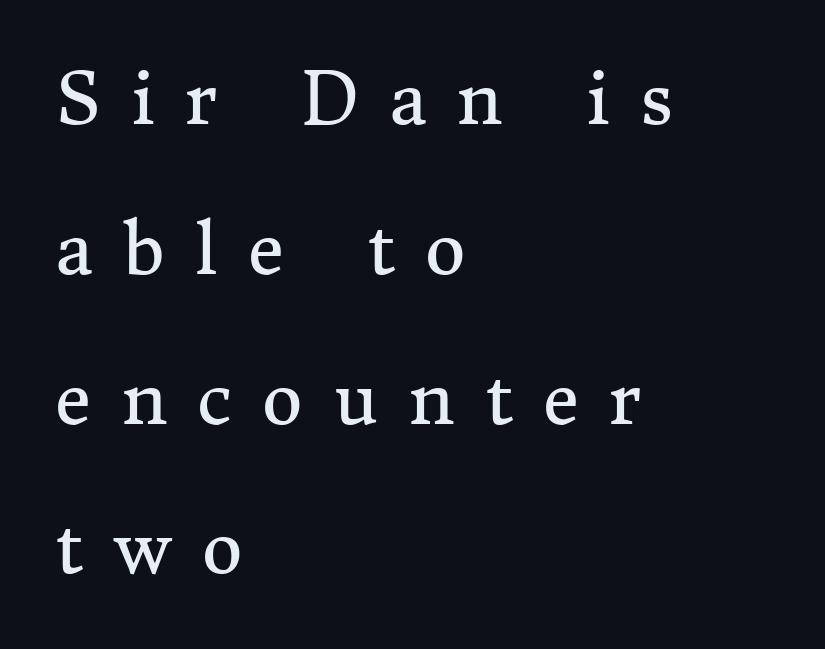
The image shows 70 px regular-weight serif type, upright; set left-aligned, loose line spacing (2.14x), unusually wide letter spacing (+0.43 em), not underlined; medium stroke contrast and a medium x-height.
